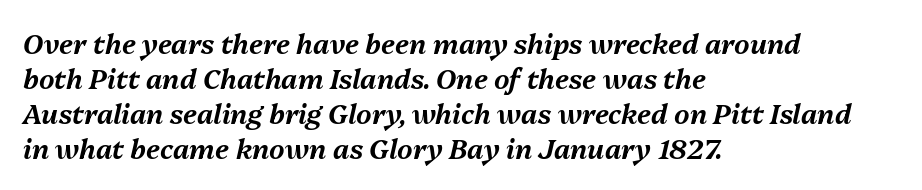
Q: Is the text italic (slanted)? A: Yes, it leans right by about 13 degrees.
Q: Is the text underlined? A: No.
Q: How is the paragraph aligned? A: Left-aligned.
Q: Is the spacing between letters normal or unusually wide? A: Normal.
Q: Is the spacing between lines tight, normal or loose? A: Normal.
